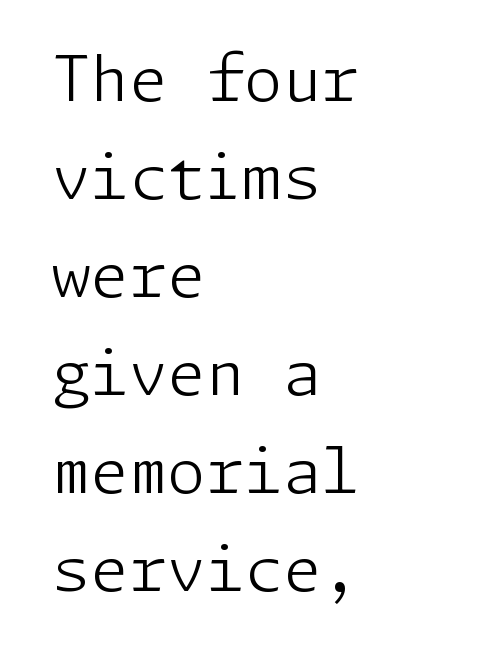
{"serif": "no", "italic": "no", "bold": "no", "weight": "light", "width": "normal", "stroke_contrast": "low", "x_height": "medium", "underline": "no", "align": "left", "line_spacing": "normal", "line_spacing_ratio": 1.58, "letter_spacing": "normal", "letter_spacing_em": 0.0, "glyph_px": 62}
